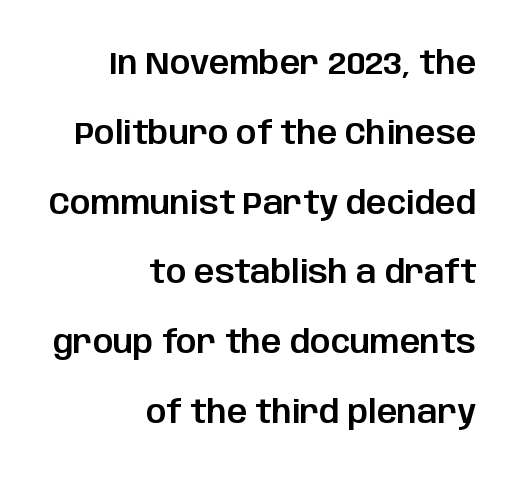
The image shows 32 px sans-serif type, upright; set right-aligned, loose line spacing (2.18x), normal letter spacing, not underlined; low stroke contrast and a large x-height.
